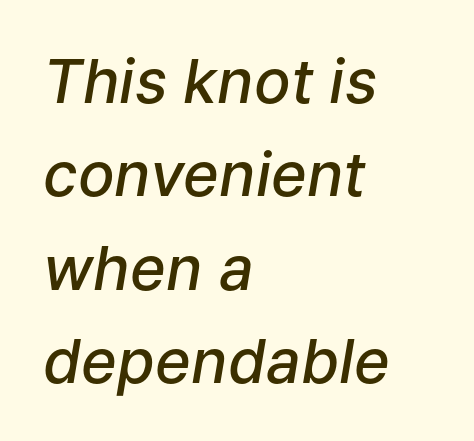
{"italic": "yes", "lean": "right", "slant_degrees": 9, "bold": "semi", "weight": "semibold", "width": "normal", "stroke_contrast": "low", "x_height": "medium", "monospaced": "no", "underline": "no", "align": "left", "line_spacing": "normal", "line_spacing_ratio": 1.53, "letter_spacing": "normal", "letter_spacing_em": 0.0, "glyph_px": 61}
